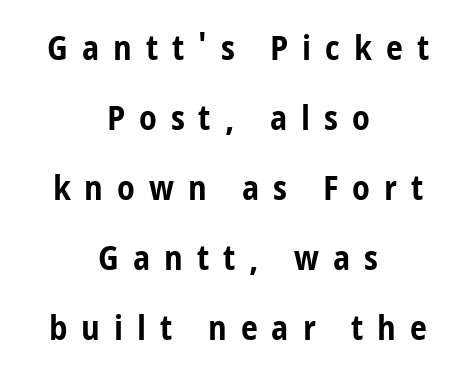
The image shows 34 px bold, condensed sans-serif type, upright; set centered, loose line spacing (2.06x), unusually wide letter spacing (+0.41 em), not underlined; low stroke contrast and a medium x-height.
